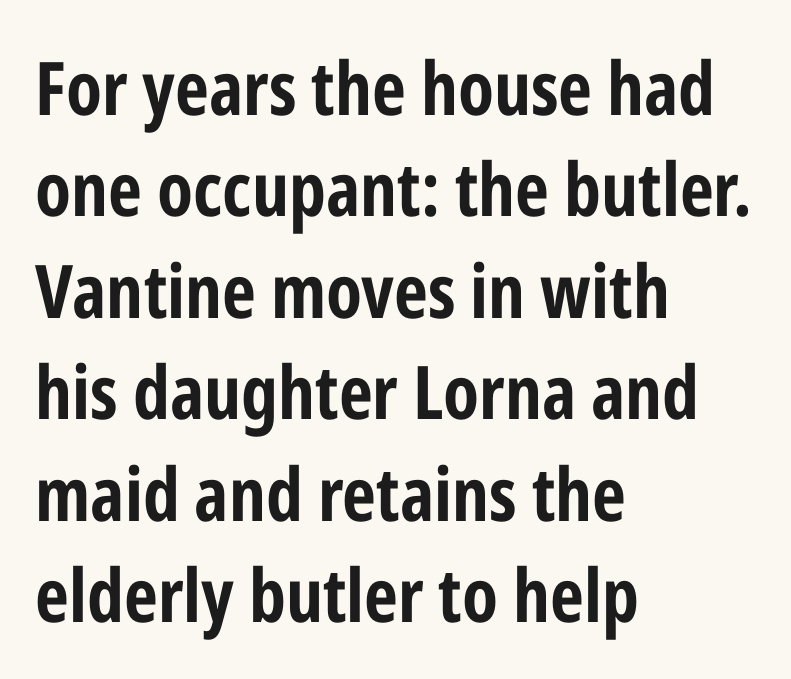
The image shows 74 px bold, condensed sans-serif type, upright; set left-aligned, normal line spacing (1.37x), normal letter spacing, not underlined; low stroke contrast and a medium x-height.
